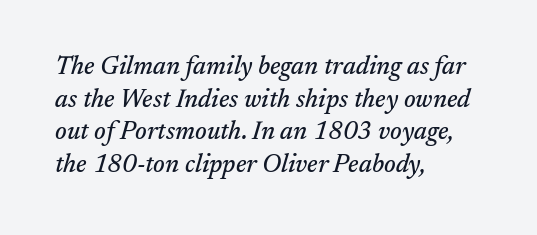
{"italic": "yes", "lean": "right", "slant_degrees": 17, "underline": "no", "align": "left", "line_spacing": "normal", "line_spacing_ratio": 1.31, "letter_spacing": "normal", "letter_spacing_em": 0.0, "glyph_px": 25}
